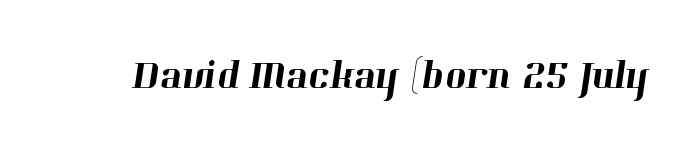
Quick note: underline off. Letter spacing: default. The passage shown is typed in a proportional face where columns would drift. Type style note: has serifs.
